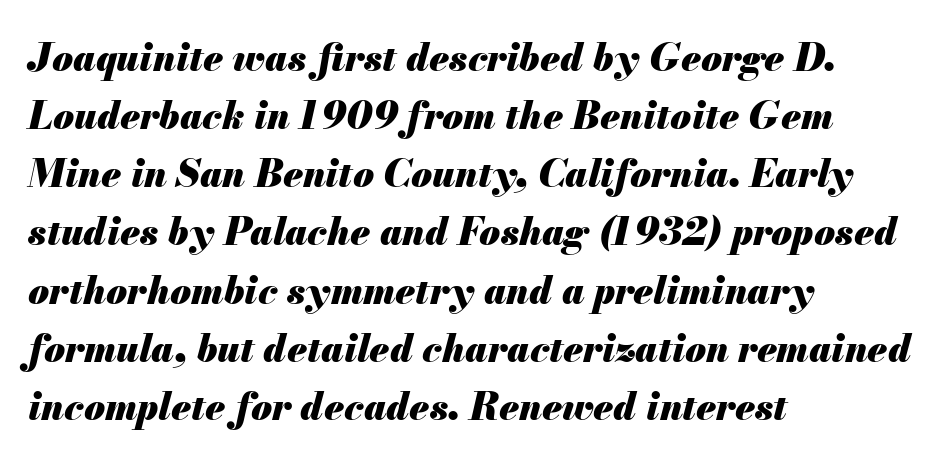
Q: Is the text bold? A: Yes.
Q: Is the text italic (slanted)? A: Yes, it leans right by about 13 degrees.
Q: Is the text underlined? A: No.
Q: How is the paragraph aligned? A: Left-aligned.
Q: Is the spacing between letters normal or unusually wide? A: Normal.
Q: Is the spacing between lines tight, normal or loose? A: Normal.
Q: Width (condensed, normal, or wide)? A: Normal.
Q: Stroke contrast? A: Medium.
Q: x-height? A: Small.
Q: Monospaced? A: No.
